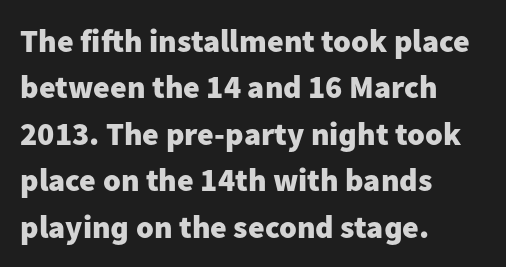
{"serif": "no", "italic": "no", "bold": "yes", "weight": "heavy", "width": "normal", "stroke_contrast": "low", "x_height": "medium", "monospaced": "no", "underline": "no", "align": "left", "line_spacing": "normal", "line_spacing_ratio": 1.45, "letter_spacing": "normal", "letter_spacing_em": 0.0, "glyph_px": 32}
